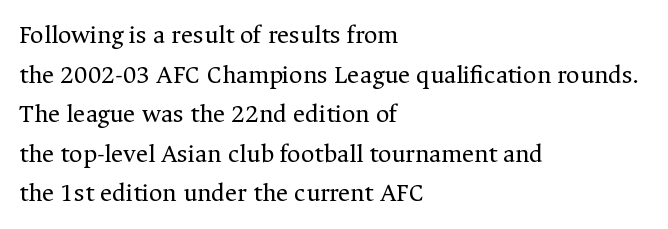
Q: Is the text bold? A: No.
Q: Is the text italic (slanted)? A: No, it is upright.
Q: Is the text underlined? A: No.
Q: How is the paragraph aligned? A: Left-aligned.
Q: Is the spacing between letters normal or unusually wide? A: Normal.
Q: Is the spacing between lines tight, normal or loose? A: Normal.
